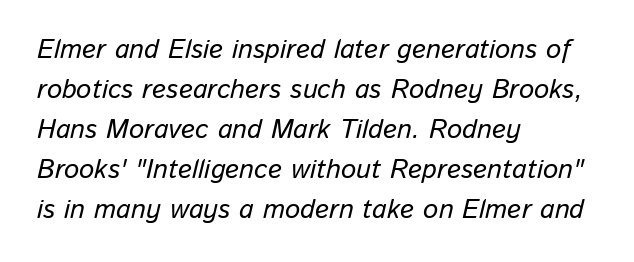
Q: Is the text italic (slanted)? A: Yes, it leans right by about 13 degrees.
Q: Is the text underlined? A: No.
Q: How is the paragraph aligned? A: Left-aligned.
Q: Is the spacing between letters normal or unusually wide? A: Normal.
Q: Is the spacing between lines tight, normal or loose? A: Normal.
